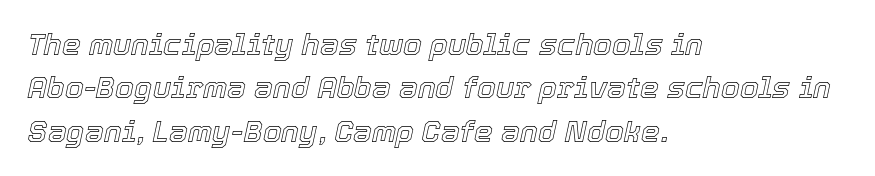
Observe the ordinary spacing: letters are neighbours, not strangers. Reading down the column, the eye jumps a familiar distance to each next line. This sample is left-justified, so line endings fall wherever the words run out. The whole block is typeset with a tilt.
